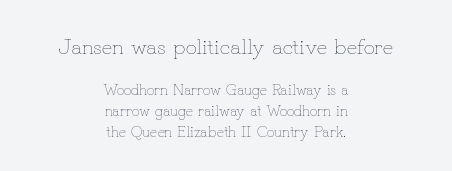
Heaviness? Minimal to ordinary, like unemphasized prose. The rag falls on both sides of this text block equally. The lines sit at an ordinary, default distance from one another. Ascenders rise straight up at ninety degrees. Nobody touched the tracking dial on this one.
